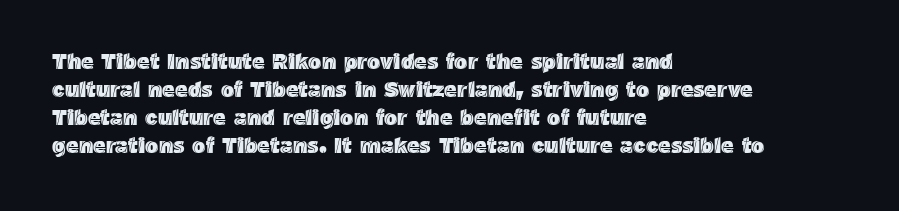
Q: Is the text italic (slanted)? A: No, it is upright.
Q: Is the text underlined? A: No.
Q: How is the paragraph aligned? A: Left-aligned.
Q: Is the spacing between letters normal or unusually wide? A: Normal.
Q: Is the spacing between lines tight, normal or loose? A: Normal.
